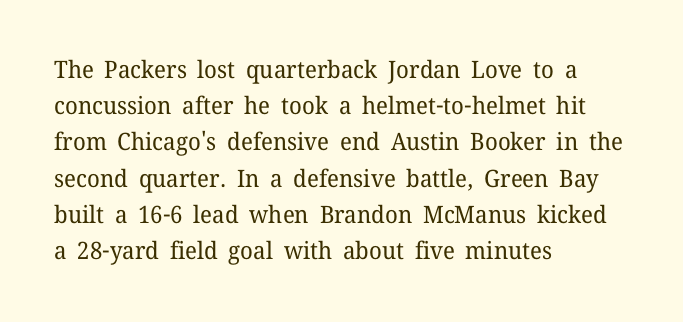
Q: Is the text bold? A: No.
Q: Is the text italic (slanted)? A: No, it is upright.
Q: Is the text underlined? A: No.
Q: How is the paragraph aligned? A: Left-aligned.
Q: Is the spacing between letters normal or unusually wide? A: Normal.
Q: Is the spacing between lines tight, normal or loose? A: Normal.
